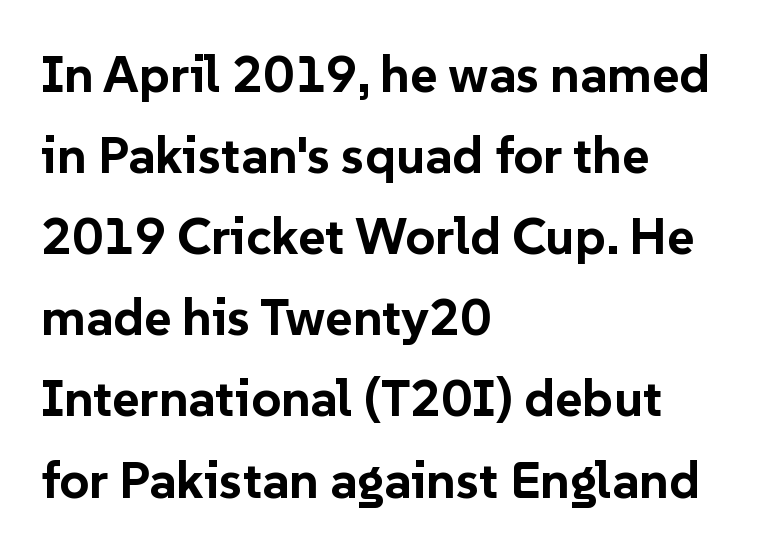
{"serif": "no", "italic": "no", "bold": "yes", "weight": "bold", "width": "normal", "stroke_contrast": "low", "x_height": "medium", "monospaced": "no", "underline": "no", "align": "left", "line_spacing": "normal", "line_spacing_ratio": 1.56, "letter_spacing": "normal", "letter_spacing_em": 0.0, "glyph_px": 52}
